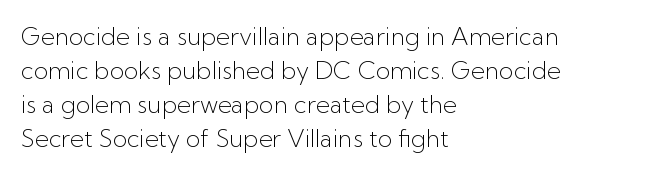
Q: Is the text bold? A: No.
Q: Is the text italic (slanted)? A: No, it is upright.
Q: Is the text underlined? A: No.
Q: How is the paragraph aligned? A: Left-aligned.
Q: Is the spacing between letters normal or unusually wide? A: Normal.
Q: Is the spacing between lines tight, normal or loose? A: Normal.
